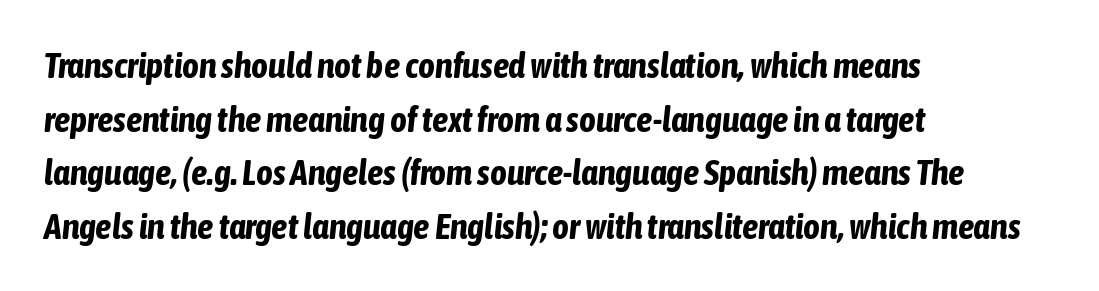
A typesetter would call this zero additional tracking. The sample has been set heavy, in full bold. A classic flush-left, rag-right setting is used for this passage. Rendered with sloped, italic letterforms.
